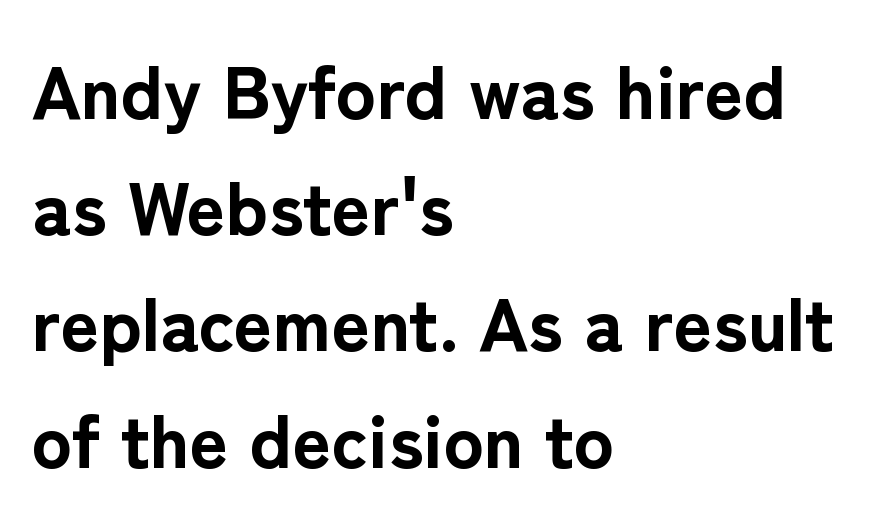
Q: Is the text bold? A: Yes.
Q: Is the text italic (slanted)? A: No, it is upright.
Q: Is the typeface a serif or a sans-serif typeface? A: Sans-serif.
Q: Is the text underlined? A: No.
Q: How is the paragraph aligned? A: Left-aligned.
Q: Is the spacing between letters normal or unusually wide? A: Normal.
Q: Is the spacing between lines tight, normal or loose? A: Normal.
Q: Width (condensed, normal, or wide)? A: Normal.
Q: Stroke contrast? A: Low.
Q: x-height? A: Medium.
Q: Monospaced? A: No.
